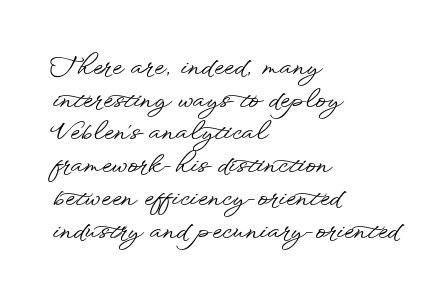
{"underline": "no", "align": "left", "line_spacing": "normal", "line_spacing_ratio": 1.31, "letter_spacing": "normal", "letter_spacing_em": 0.0, "glyph_px": 25}
